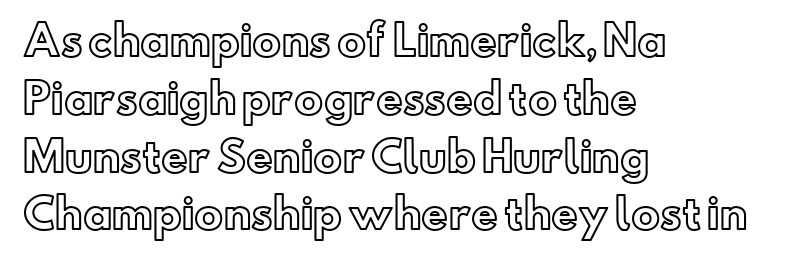
Q: Is the text italic (slanted)? A: No, it is upright.
Q: Is the text underlined? A: No.
Q: How is the paragraph aligned? A: Left-aligned.
Q: Is the spacing between letters normal or unusually wide? A: Normal.
Q: Is the spacing between lines tight, normal or loose? A: Normal.
Q: Width (condensed, normal, or wide)? A: Normal.
Q: x-height? A: Small.
Q: Monospaced? A: No.
